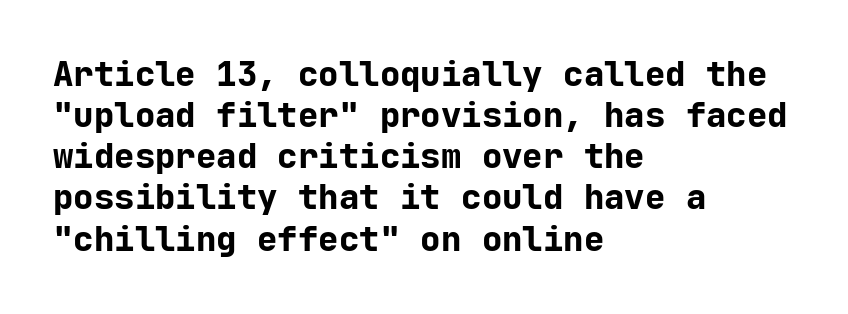
{"serif": "no", "italic": "no", "bold": "yes", "weight": "bold", "width": "normal", "stroke_contrast": "low", "x_height": "medium", "monospaced": "yes", "underline": "no", "align": "left", "line_spacing_ratio": 1.21, "letter_spacing": "normal", "letter_spacing_em": 0.0, "glyph_px": 34}
